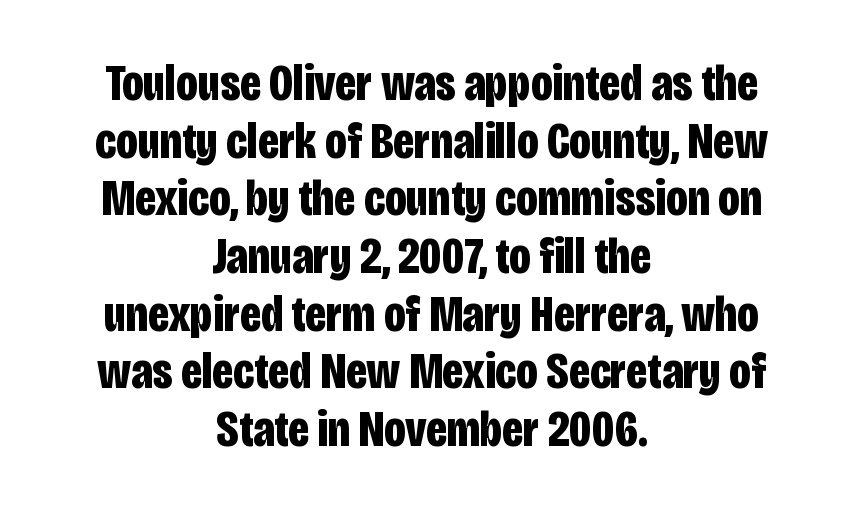
To sum up the face: it is a sans, with no serifs. Weight: bold. Honestly, the rows look squashed on top of each other. These lines are rendered in a variable-pitch font. This rendering features lettering with no underline.
